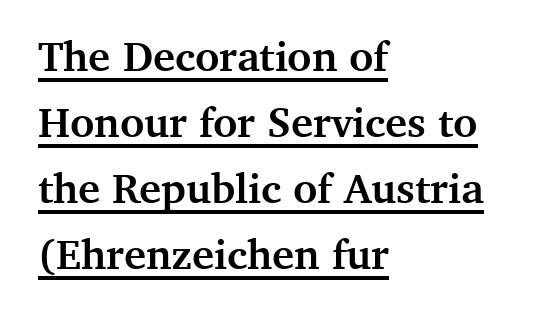
{"serif": "yes", "italic": "no", "bold": "yes", "weight": "semibold", "width": "normal", "stroke_contrast": "medium", "x_height": "medium", "monospaced": "no", "underline": "yes", "align": "left", "line_spacing": "normal", "line_spacing_ratio": 1.57, "letter_spacing": "normal", "letter_spacing_em": 0.0, "glyph_px": 42}
